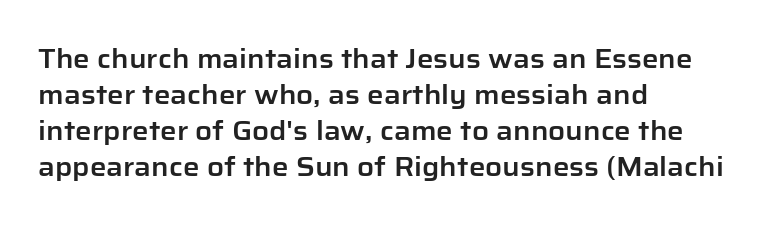
This is roman type, the default non-slanted kind. Standard letterfit; no display-style spreading of the glyphs. Evenly set lines give the paragraph a standard silhouette. The specimen omits any rule beneath the text block's lines. The paragraph shown leans on its left margin.
